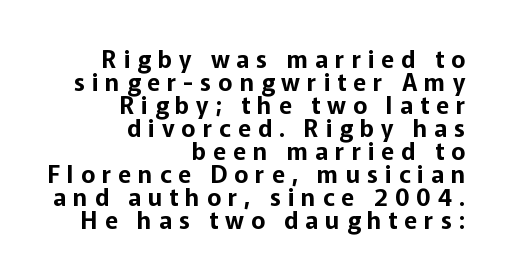
The letters stand straight up with perfectly vertical stems. Anything drawn beneath the words? Only blank space. The letters are spread apart with noticeably loose tracking. Whoever set this chose condensed vertical rhythm over breathing room.
